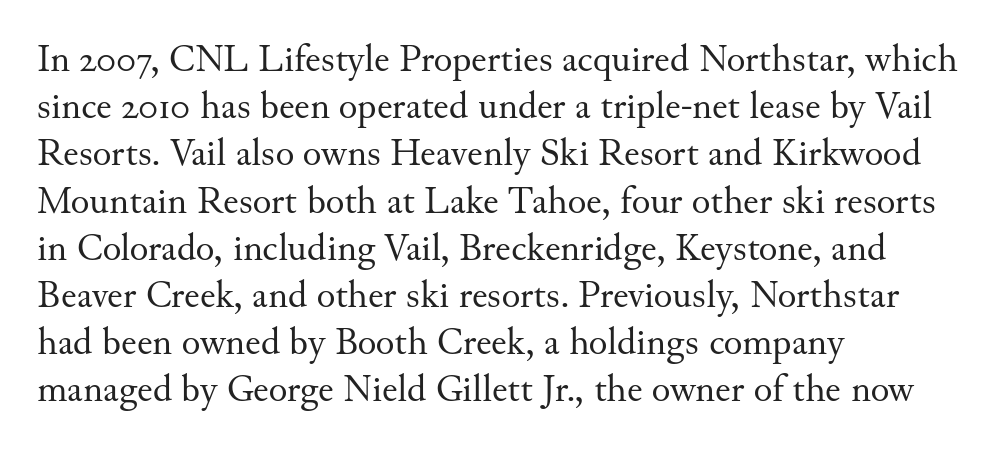
The image shows 39 px regular-weight serif type, upright; set left-aligned, line spacing 1.21x, normal letter spacing, not underlined; medium stroke contrast and a small x-height.
